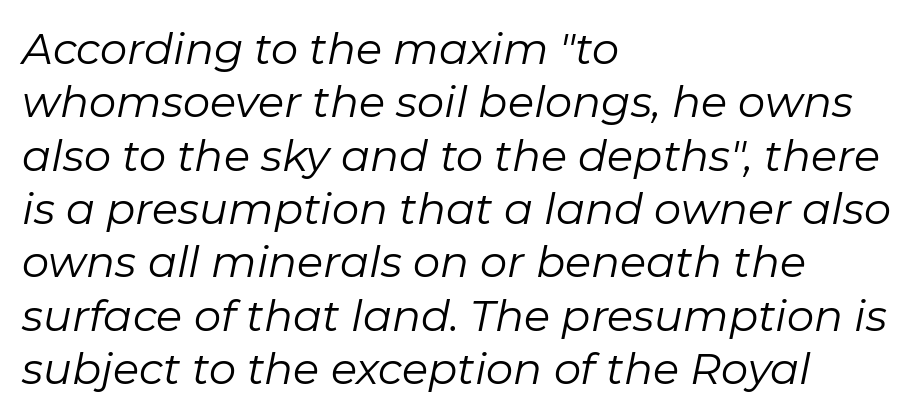
The image shows 43 px regular-weight type, italic (leaning right); set left-aligned, line spacing 1.24x, normal letter spacing, not underlined; low stroke contrast and a medium x-height.
